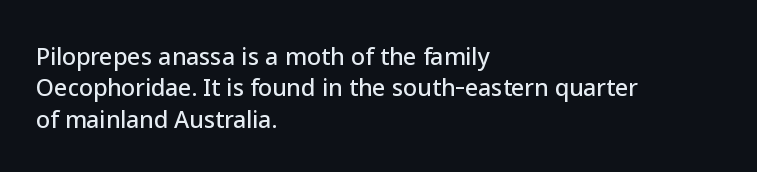
The passage shown is not underscored anywhere. The line texture is even and compact thanks to regular tracking. Nope, not italic — everything's standing straight. Each line starts at the same left margin while the right side varies. Notice how descenders clear the ascenders below comfortably — that's standard leading.
